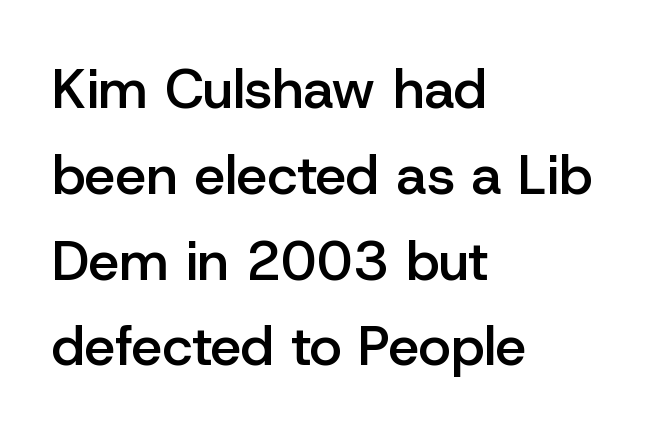
Q: Is the text bold? A: Semi-bold.
Q: Is the text italic (slanted)? A: No, it is upright.
Q: Is the typeface a serif or a sans-serif typeface? A: Sans-serif.
Q: Is the text underlined? A: No.
Q: How is the paragraph aligned? A: Left-aligned.
Q: Is the spacing between letters normal or unusually wide? A: Normal.
Q: Is the spacing between lines tight, normal or loose? A: Normal.
Q: Width (condensed, normal, or wide)? A: Normal.
Q: Stroke contrast? A: Low.
Q: x-height? A: Medium.
Q: Monospaced? A: No.
